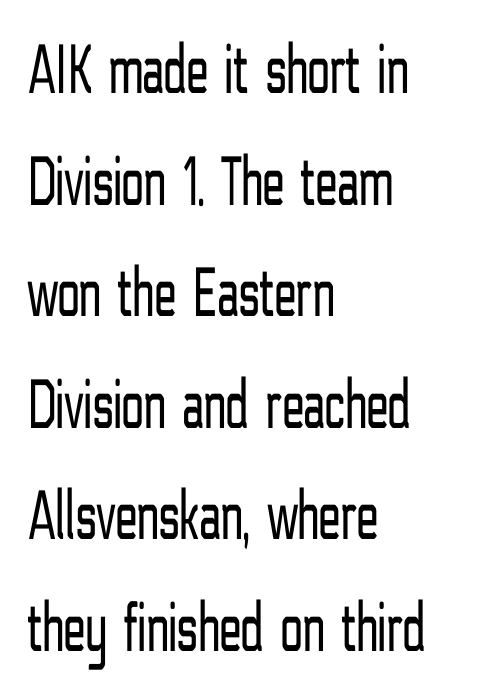
Tracking here is standard; glyphs follow each other at the usual distance. Vertically, the passage feels balanced, rows spaced as you'd expect. Grotesque or geometric, the face here clearly has no serifs. A typesetter would call this proportional, since set widths differ per character. The letters stand upright; this is a roman face. These lines stack with their left ends in a neat column.
